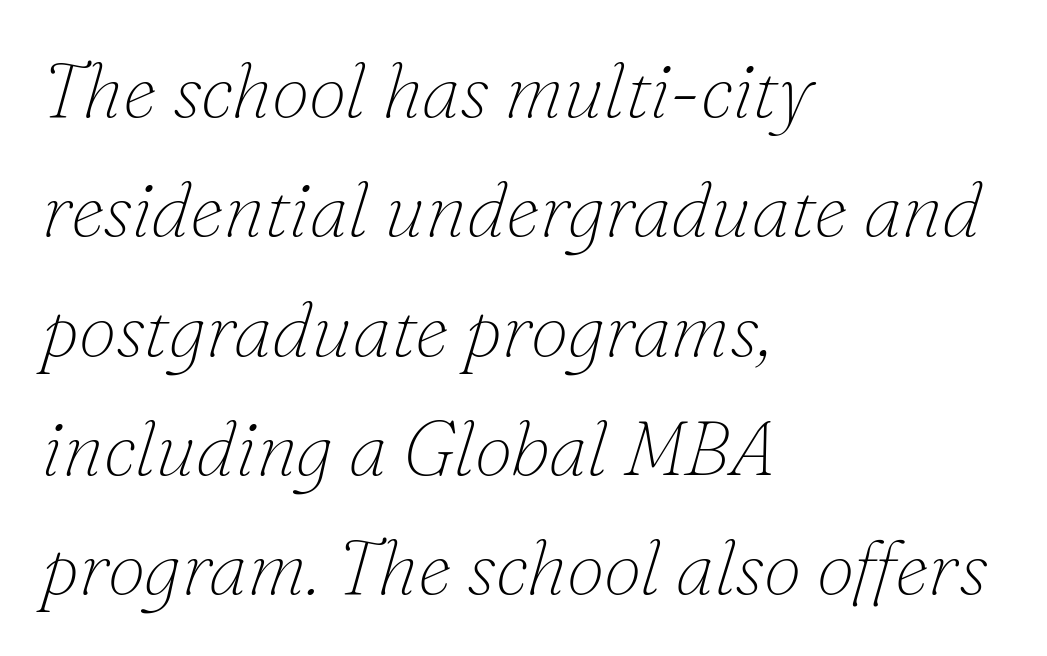
{"serif": "yes", "italic": "yes", "lean": "right", "slant_degrees": 16, "bold": "no", "weight": "thin", "width": "normal", "stroke_contrast": "low", "x_height": "small", "monospaced": "no", "underline": "no", "align": "left", "line_spacing": "normal", "line_spacing_ratio": 1.55, "letter_spacing": "normal", "letter_spacing_em": 0.0, "glyph_px": 77}
